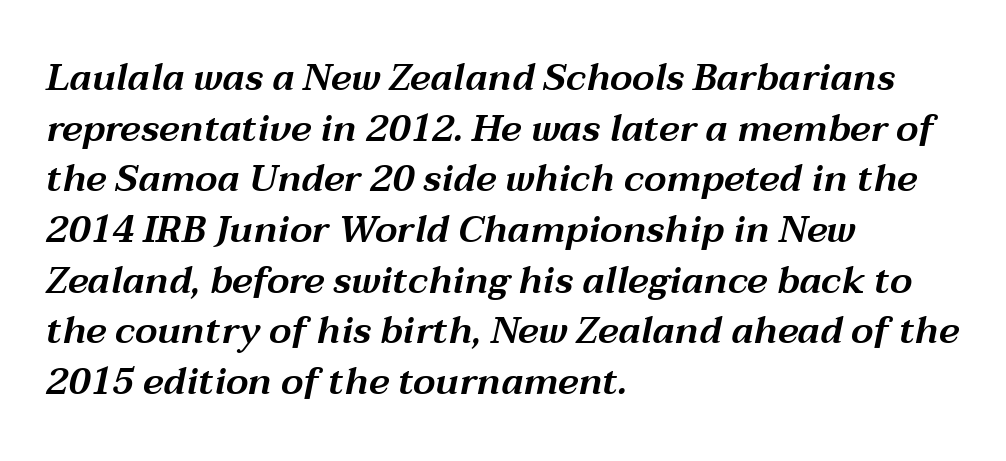
Q: Is the text italic (slanted)? A: Yes, it leans right by about 12 degrees.
Q: Is the text underlined? A: No.
Q: How is the paragraph aligned? A: Left-aligned.
Q: Is the spacing between letters normal or unusually wide? A: Normal.
Q: Is the spacing between lines tight, normal or loose? A: Normal.
Q: Width (condensed, normal, or wide)? A: Wide.
Q: Stroke contrast? A: Medium.
Q: x-height? A: Medium.
Q: Monospaced? A: No.
